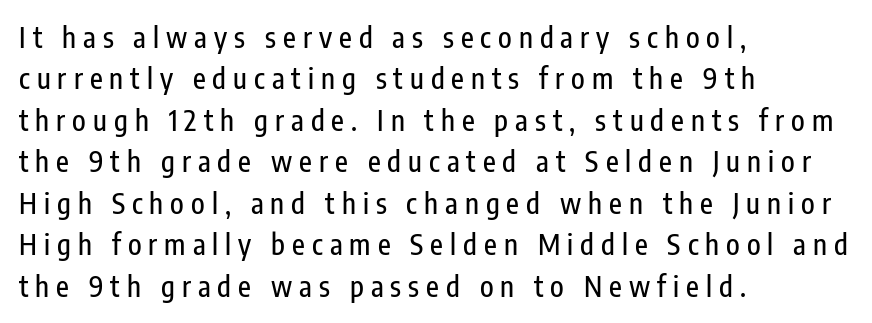
{"serif": "no", "italic": "no", "width": "condensed", "stroke_contrast": "low", "x_height": "medium", "monospaced": "no", "underline": "no", "align": "left", "line_spacing": "normal", "line_spacing_ratio": 1.48, "letter_spacing": "wide", "letter_spacing_em": 0.25, "glyph_px": 28}
